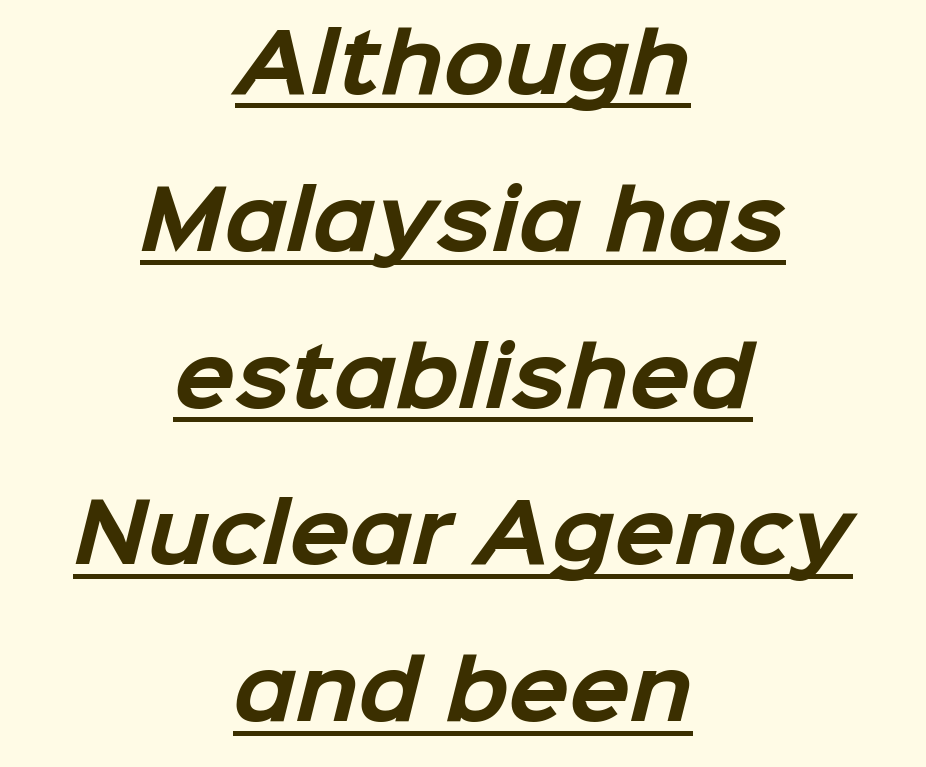
A centered setting, common on invitations and titles, is used for this passage. Somebody hit Ctrl+U on this one — the words are underlined. The font is running at its bold setting. In terms of letterform style, serifs are entirely absent. This sample has the flowing, uneven cadence of proportional lettering. Caption: standard tracking, unaltered.
